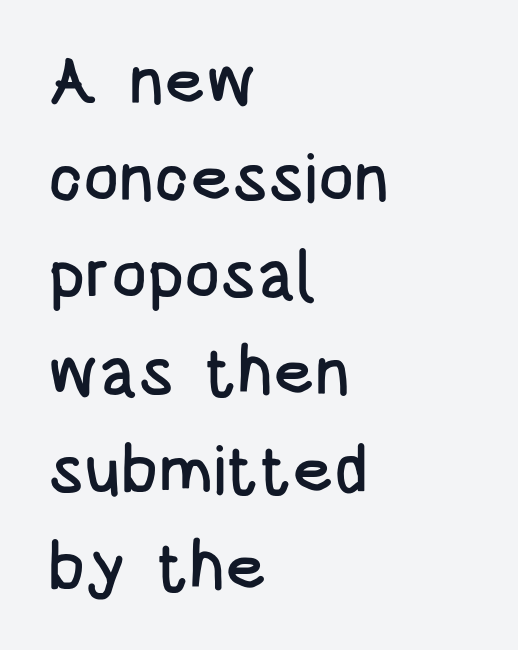
Q: Is the text italic (slanted)? A: No, it is upright.
Q: Is the typeface a serif or a sans-serif typeface? A: Sans-serif.
Q: Is the text underlined? A: No.
Q: How is the paragraph aligned? A: Left-aligned.
Q: Is the spacing between letters normal or unusually wide? A: Normal.
Q: Is the spacing between lines tight, normal or loose? A: Normal.
Q: Width (condensed, normal, or wide)? A: Condensed.
Q: Stroke contrast? A: Low.
Q: x-height? A: Large.
Q: Monospaced? A: No.
